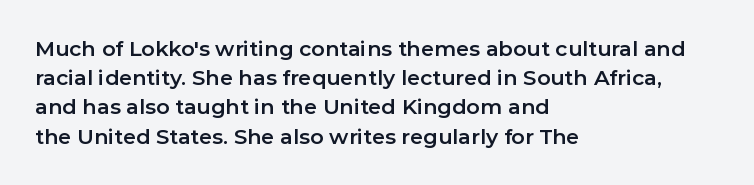
The image shows 21 px text type, upright; set left-aligned, normal line spacing (1.39x), normal letter spacing, not underlined.
